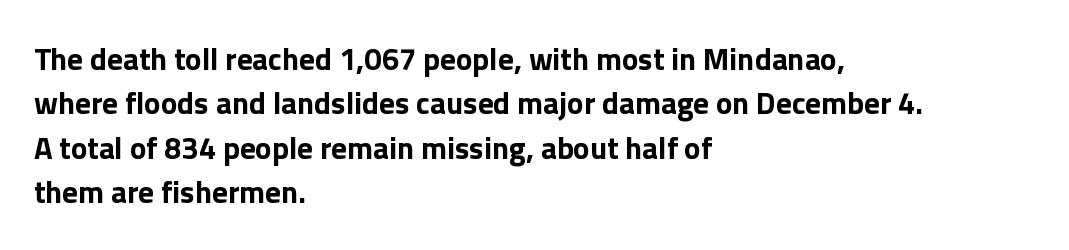
What's the leading like? Ordinary, nothing unusual. These lines were composed using upright roman letters. Nope, no serifs anywhere on these letters. Where is the straight margin? On the left. The rendering uses a bold face; every stroke is thick and dark. Character widths vary here, with narrow letters taking less room than wide ones.
